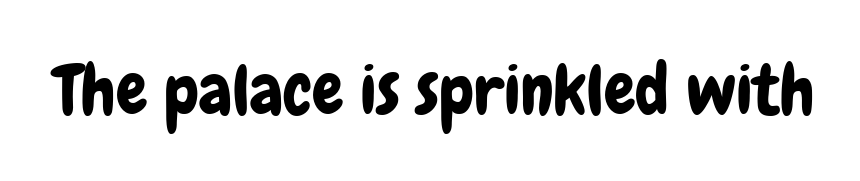
Q: Is the text italic (slanted)? A: No, it is upright.
Q: Is the typeface a serif or a sans-serif typeface? A: Sans-serif.
Q: Is the text underlined? A: No.
Q: Is the spacing between letters normal or unusually wide? A: Normal.
Q: Width (condensed, normal, or wide)? A: Condensed.
Q: Stroke contrast? A: Low.
Q: x-height? A: Medium.
Q: Monospaced? A: No.
